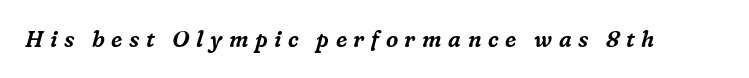
The image shows 22 px text type, italic (leaning right); set unusually wide letter spacing (+0.3 em), not underlined.
